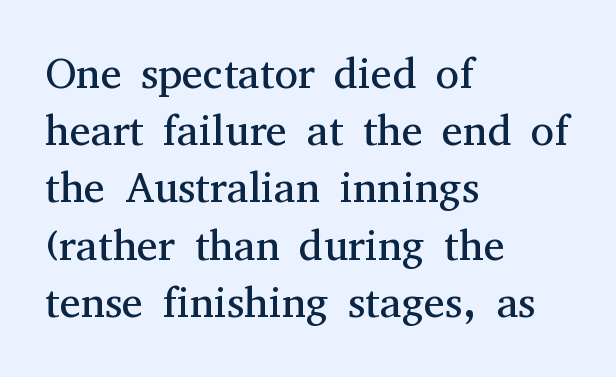
The image shows 43 px regular-weight serif type, upright; set left-aligned, normal line spacing (1.33x), normal letter spacing, not underlined; medium stroke contrast and a medium x-height.
